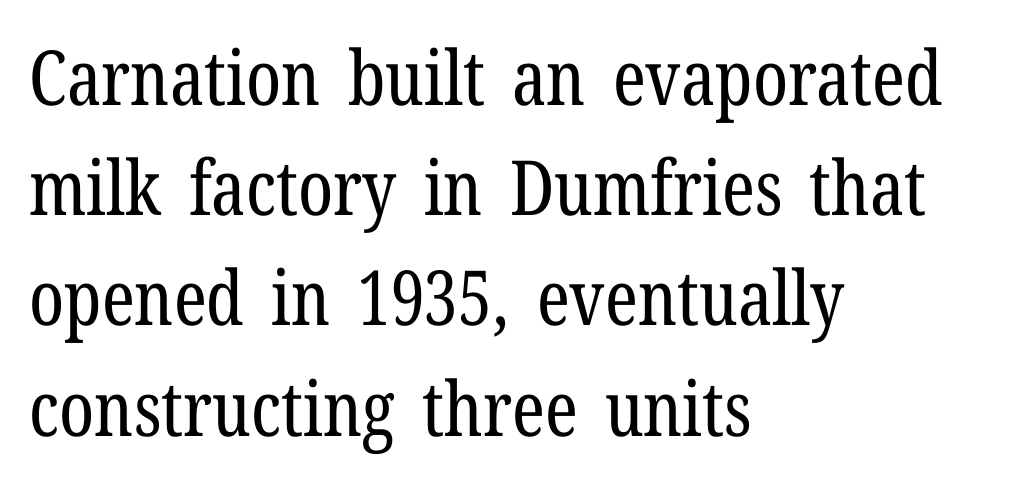
The image shows 76 px regular-weight, condensed serif type, upright; set left-aligned, normal line spacing (1.45x), normal letter spacing, not underlined; low stroke contrast and a medium x-height.
